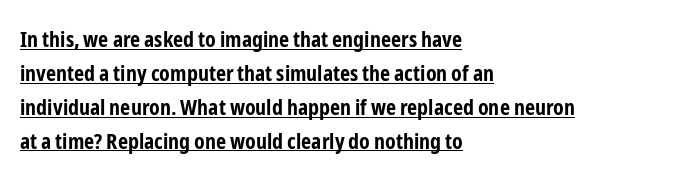
The image shows 22 px bold type, upright; set left-aligned, normal line spacing (1.54x), normal letter spacing, underlined.
